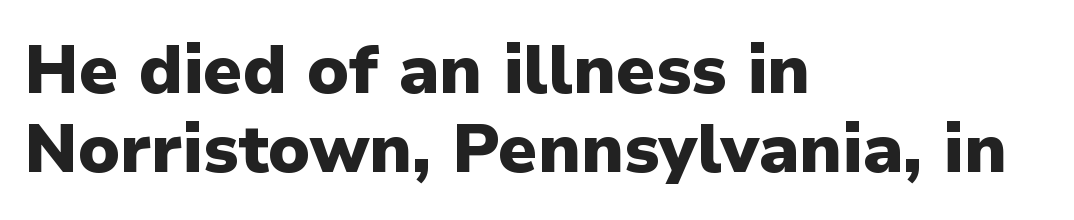
{"serif": "no", "italic": "no", "bold": "yes", "weight": "heavy", "width": "normal", "stroke_contrast": "low", "x_height": "medium", "monospaced": "no", "underline": "no", "align": "left", "line_spacing_ratio": 1.16, "letter_spacing": "normal", "letter_spacing_em": 0.0, "glyph_px": 68}
